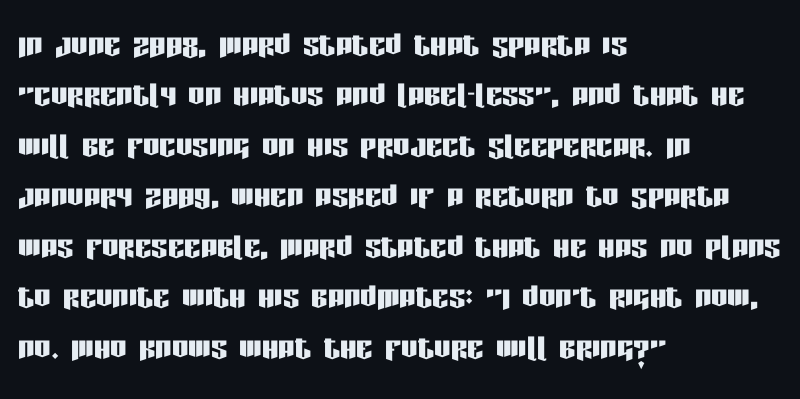
{"serif": "no", "italic": "no", "width": "condensed", "stroke_contrast": "low", "x_height": "large", "monospaced": "no", "underline": "no", "align": "left", "line_spacing_ratio": 1.23, "letter_spacing": "normal", "letter_spacing_em": 0.0, "glyph_px": 41}
